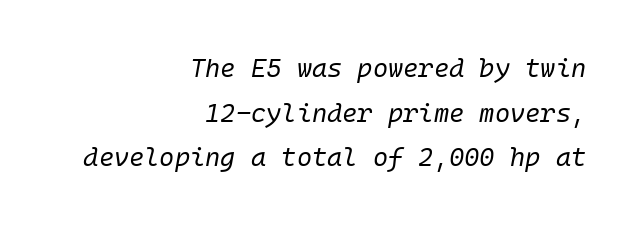
There's an unmistakable incline to the writing here. Caption: multi-line text, flush right, ragged left. Type without underlining. Short note: letters normally spaced. The characters are drawn with everyday or finer stroke widths.
